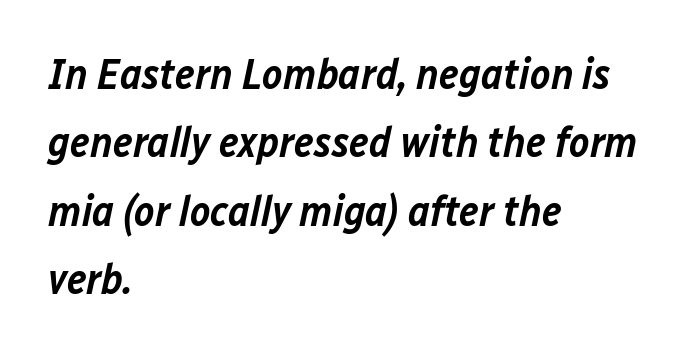
In CSS terms this would be text-align: left. Students, observe: this is what conventionally led text looks like. The passage shown leans; its letterforms are oblique. Is this a fixed-width face? No — the glyphs have proportional, varying widths.
